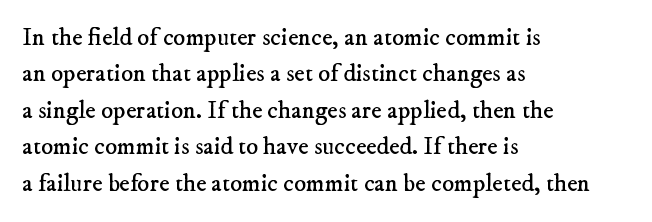
{"bold": "no", "underline": "no", "align": "left", "line_spacing": "normal", "line_spacing_ratio": 1.46, "letter_spacing": "normal", "letter_spacing_em": 0.0, "glyph_px": 25}
